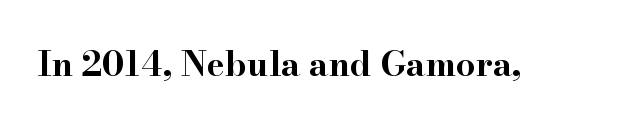
The image shows 34 px bold, wide serif type, upright; set normal letter spacing, not underlined; high stroke contrast and a small x-height.
